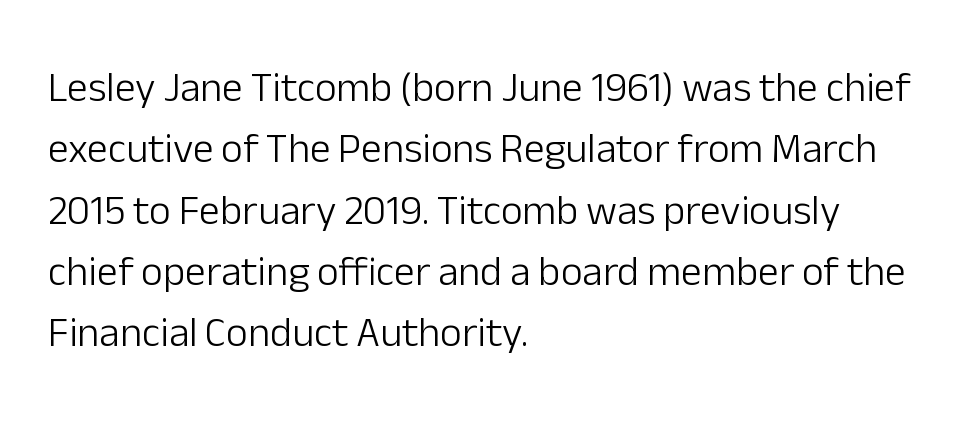
{"serif": "no", "italic": "no", "bold": "no", "weight": "light", "width": "normal", "stroke_contrast": "low", "x_height": "medium", "monospaced": "no", "underline": "no", "align": "left", "line_spacing": "normal", "line_spacing_ratio": 1.46, "letter_spacing": "normal", "letter_spacing_em": 0.0, "glyph_px": 42}
